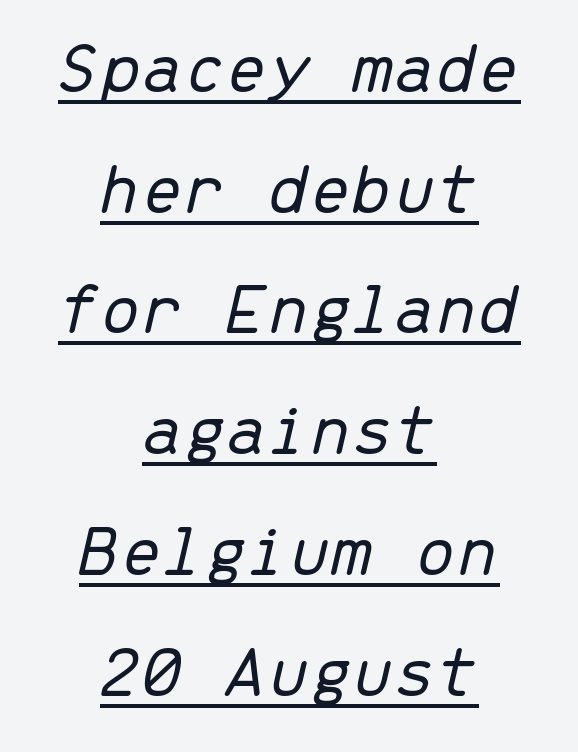
The image shows 75 px light type, italic (leaning right), monospaced; set centered, normal line spacing (1.61x), normal letter spacing, underlined; low stroke contrast and a medium x-height.
